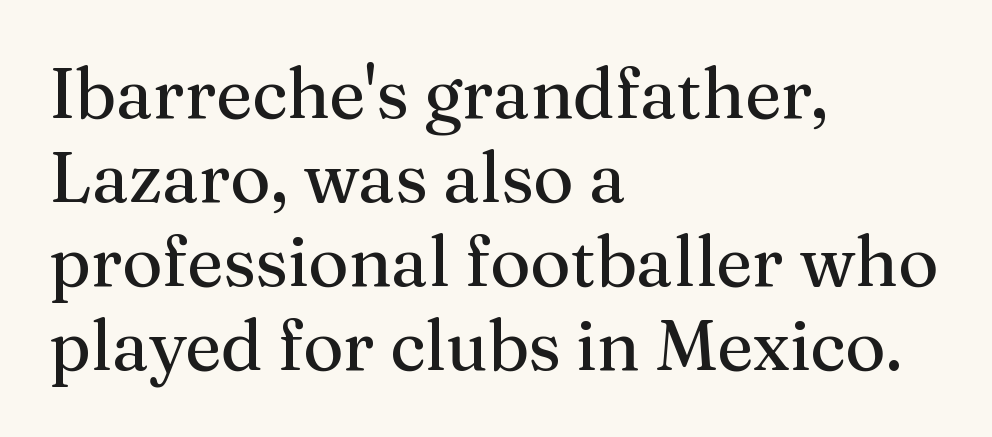
{"serif": "yes", "italic": "no", "bold": "no", "weight": "regular", "width": "normal", "stroke_contrast": "medium", "x_height": "medium", "monospaced": "no", "underline": "no", "align": "left", "line_spacing_ratio": 1.2, "letter_spacing": "normal", "letter_spacing_em": 0.0, "glyph_px": 70}
